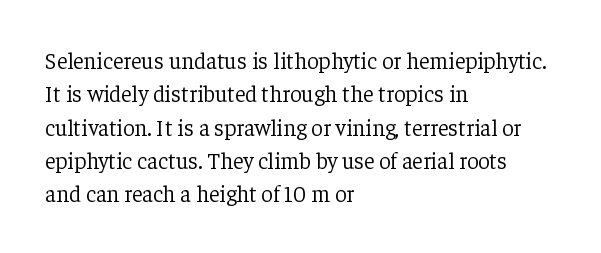
How would I describe the line gaps? Plain and ordinary. Just letters on the line, the space beneath them empty. Alignment: flush left. In terms of posture, this sample is upright.
